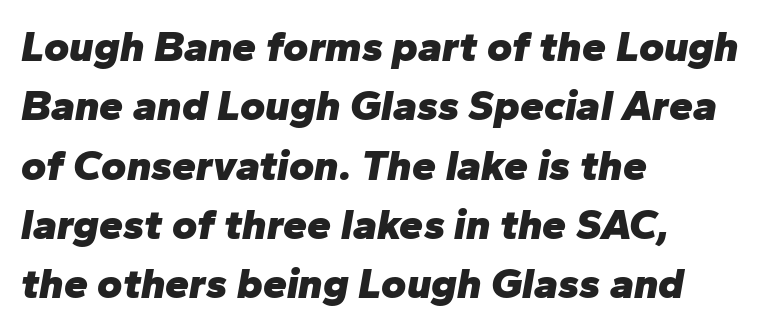
Q: Is the text bold? A: Yes.
Q: Is the text italic (slanted)? A: Yes, it leans right by about 10 degrees.
Q: Is the text underlined? A: No.
Q: How is the paragraph aligned? A: Left-aligned.
Q: Is the spacing between letters normal or unusually wide? A: Normal.
Q: Is the spacing between lines tight, normal or loose? A: Normal.
Q: Width (condensed, normal, or wide)? A: Normal.
Q: Stroke contrast? A: Low.
Q: x-height? A: Medium.
Q: Monospaced? A: No.
